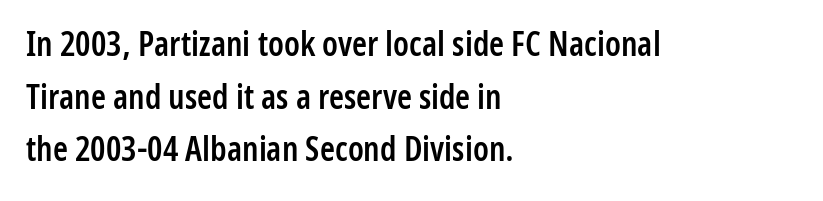
This sample uses plain, unmodified letter spacing. Tall strokes in this sample are plumb rather than angled. In terms of weight, the rendering is demibold, just under bold. Vertically, the passage feels balanced, rows spaced as you'd expect. Think of a printed novel: that variable character pitch is what you see here.
